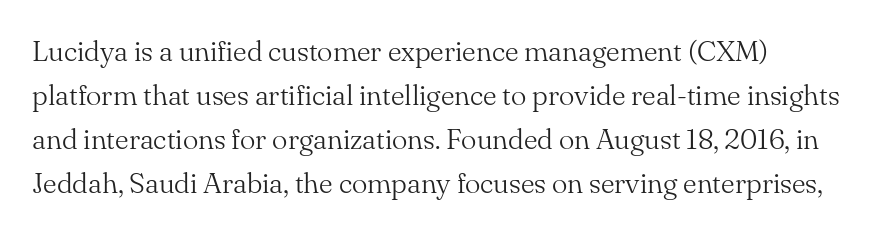
Q: Is the text bold? A: No.
Q: Is the text italic (slanted)? A: No, it is upright.
Q: Is the typeface a serif or a sans-serif typeface? A: Serif.
Q: Is the text underlined? A: No.
Q: How is the paragraph aligned? A: Left-aligned.
Q: Is the spacing between letters normal or unusually wide? A: Normal.
Q: Is the spacing between lines tight, normal or loose? A: Normal.
Q: Width (condensed, normal, or wide)? A: Normal.
Q: Stroke contrast? A: Medium.
Q: x-height? A: Small.
Q: Monospaced? A: No.
